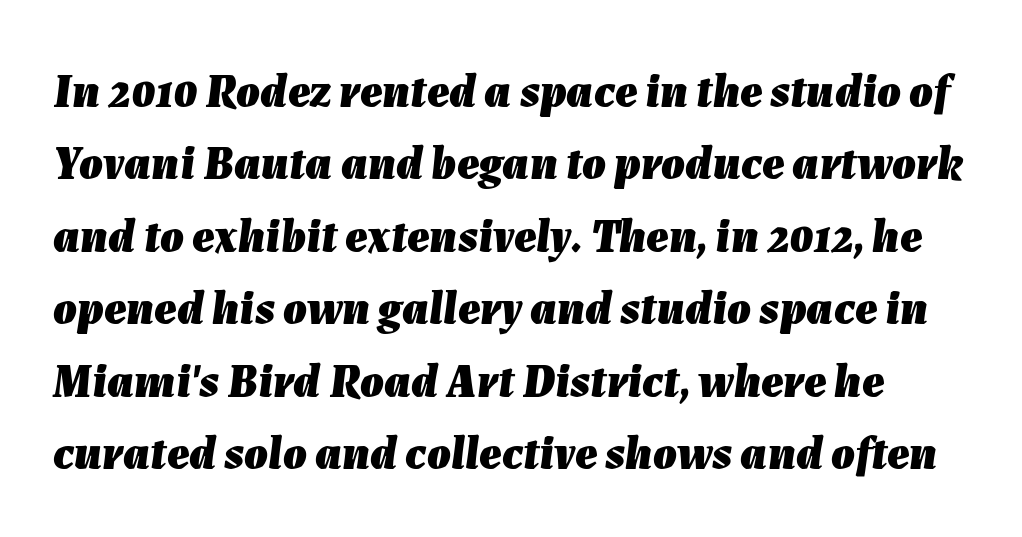
The image shows 47 px heavy type, italic (leaning right); set normal line spacing (1.54x), normal letter spacing, not underlined; low stroke contrast and a medium x-height.
